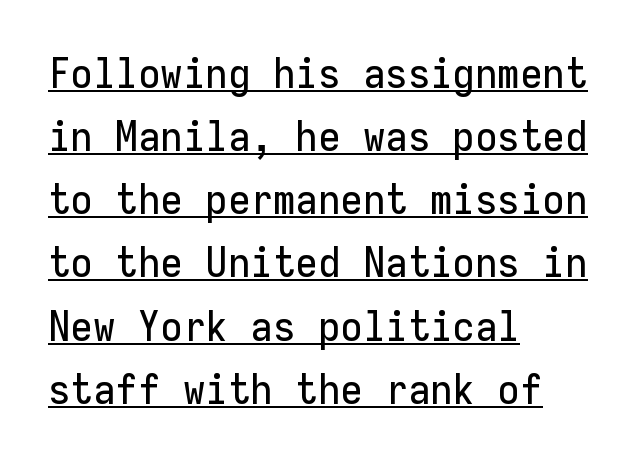
The image shows 41 px sans-serif type, upright, monospaced; set left-aligned, normal line spacing (1.54x), normal letter spacing, underlined; low stroke contrast and a medium x-height.
